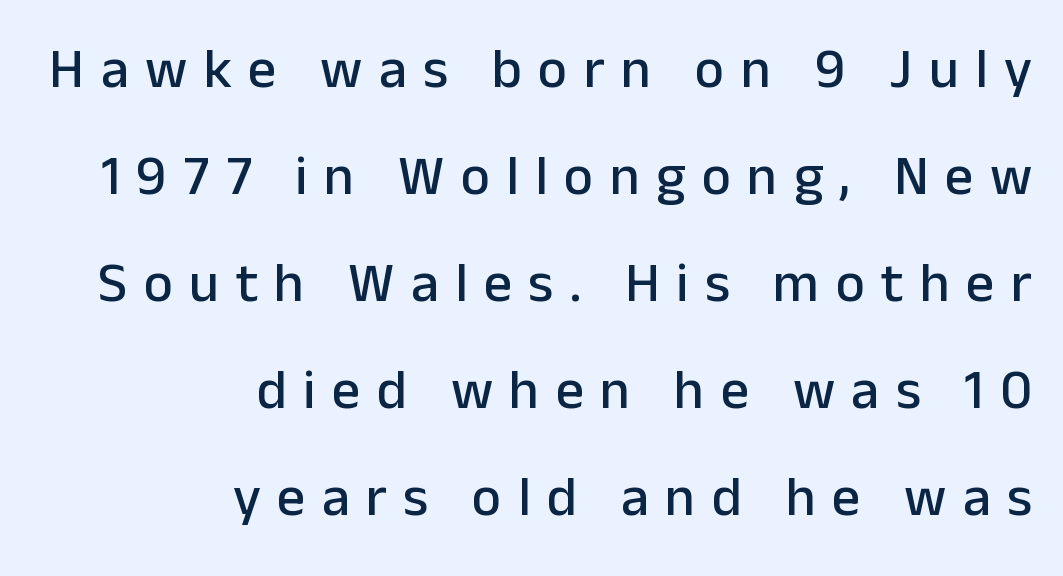
{"serif": "no", "italic": "no", "width": "normal", "stroke_contrast": "low", "x_height": "medium", "monospaced": "no", "underline": "no", "align": "right", "line_spacing": "loose", "line_spacing_ratio": 1.91, "letter_spacing": "wide", "letter_spacing_em": 0.29, "glyph_px": 56}
